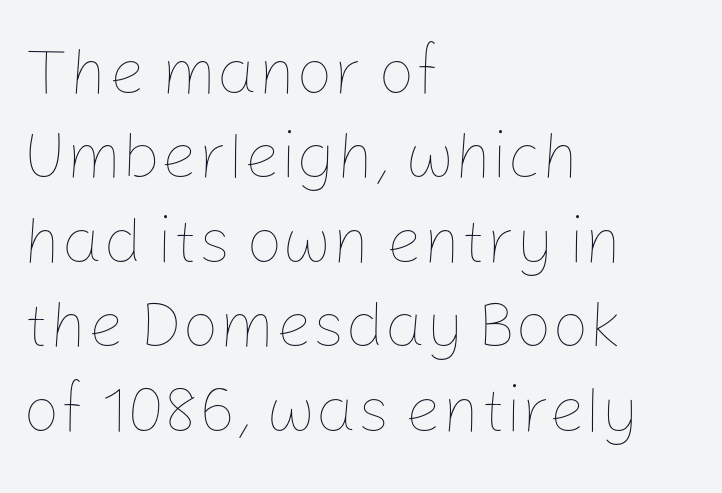
The image shows 65 px thin type, upright; set left-aligned, normal line spacing (1.3x), normal letter spacing, not underlined; low stroke contrast and a medium x-height.
